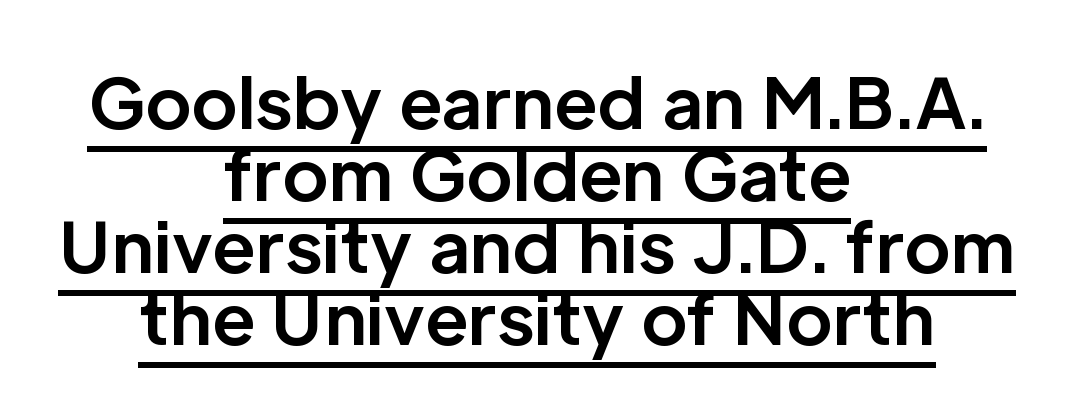
{"serif": "no", "italic": "no", "bold": "yes", "weight": "bold", "width": "normal", "stroke_contrast": "low", "x_height": "medium", "monospaced": "no", "underline": "yes", "align": "center", "line_spacing": "tight", "line_spacing_ratio": 1.03, "letter_spacing": "normal", "letter_spacing_em": 0.0, "glyph_px": 70}
